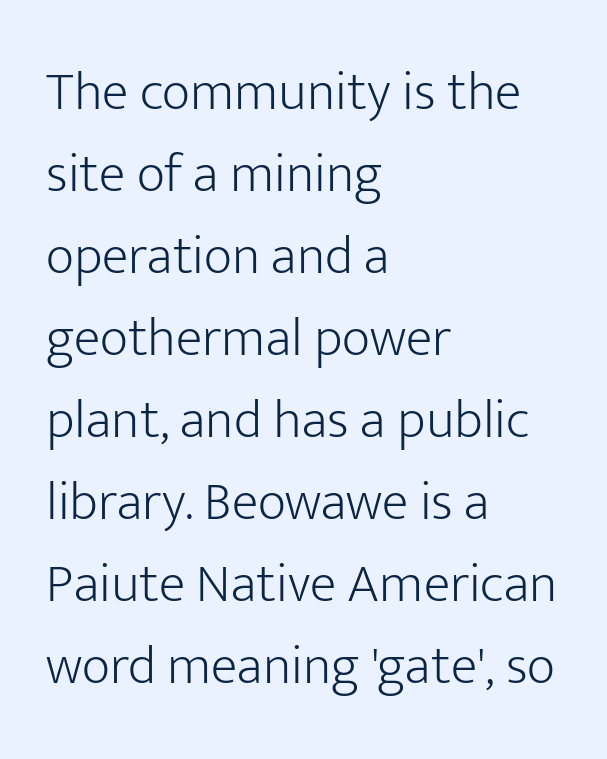
Q: Is the text bold? A: No.
Q: Is the text italic (slanted)? A: No, it is upright.
Q: Is the typeface a serif or a sans-serif typeface? A: Sans-serif.
Q: Is the text underlined? A: No.
Q: How is the paragraph aligned? A: Left-aligned.
Q: Is the spacing between letters normal or unusually wide? A: Normal.
Q: Is the spacing between lines tight, normal or loose? A: Normal.
Q: Width (condensed, normal, or wide)? A: Normal.
Q: Stroke contrast? A: Low.
Q: x-height? A: Medium.
Q: Monospaced? A: No.
